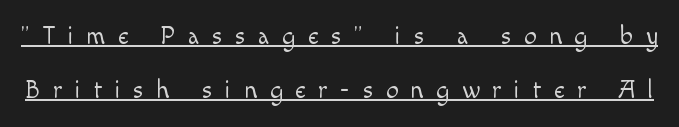
Nothing heavy about these letters — not bold at all. Designer's note — italics off, roman on. Compared with typical paragraphs, the rows here are farther apart. This sample carries an underscore along the baseline area. This sample uses expanded letter spacing, leaving extra air between glyphs.
